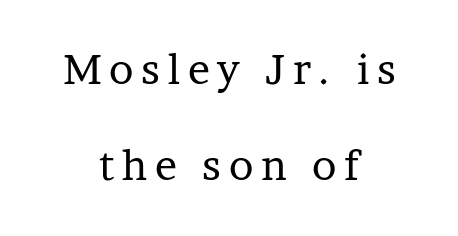
{"serif": "yes", "italic": "no", "bold": "no", "weight": "regular", "width": "normal", "stroke_contrast": "low", "x_height": "medium", "monospaced": "no", "underline": "no", "align": "center", "line_spacing": "loose", "line_spacing_ratio": 2.35, "glyph_px": 41}
